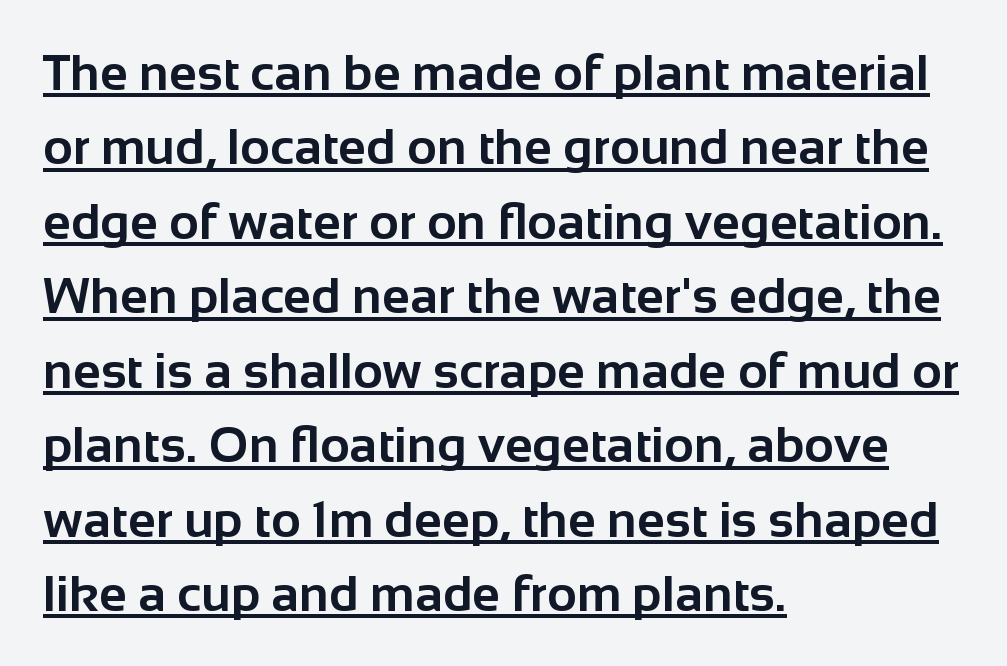
The image shows 51 px bold sans-serif type, upright; set left-aligned, normal line spacing (1.46x), normal letter spacing, underlined; low stroke contrast and a medium x-height.
